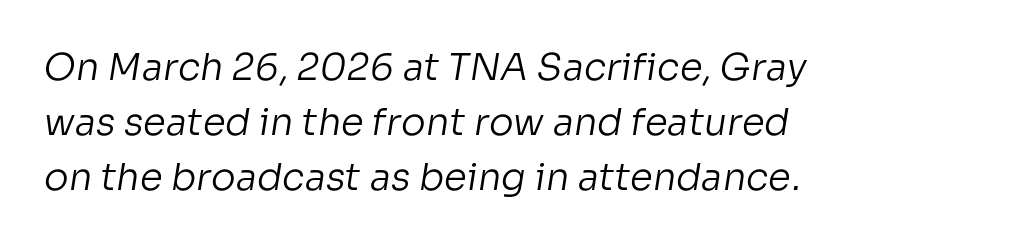
The image shows 37 px regular-weight sans-serif type; set left-aligned, normal line spacing (1.49x), normal letter spacing, not underlined; low stroke contrast and a medium x-height.
